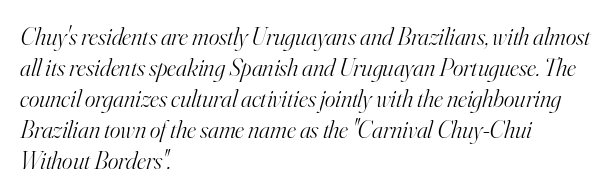
Q: Is the text bold? A: No.
Q: Is the text italic (slanted)? A: Yes, it leans right by about 16 degrees.
Q: Is the text underlined? A: No.
Q: How is the paragraph aligned? A: Left-aligned.
Q: Is the spacing between letters normal or unusually wide? A: Normal.
